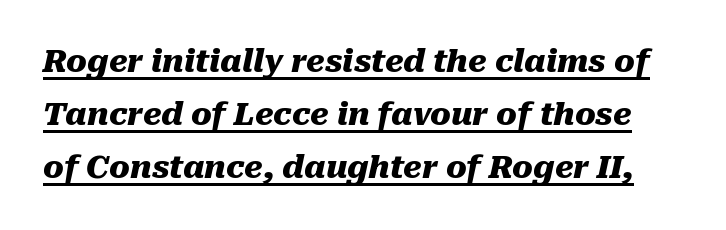
{"italic": "yes", "lean": "right", "slant_degrees": 10, "bold": "yes", "weight": "heavy", "width": "normal", "stroke_contrast": "medium", "x_height": "medium", "monospaced": "no", "underline": "yes", "line_spacing_ratio": 1.71, "letter_spacing": "normal", "letter_spacing_em": 0.0, "glyph_px": 31}
